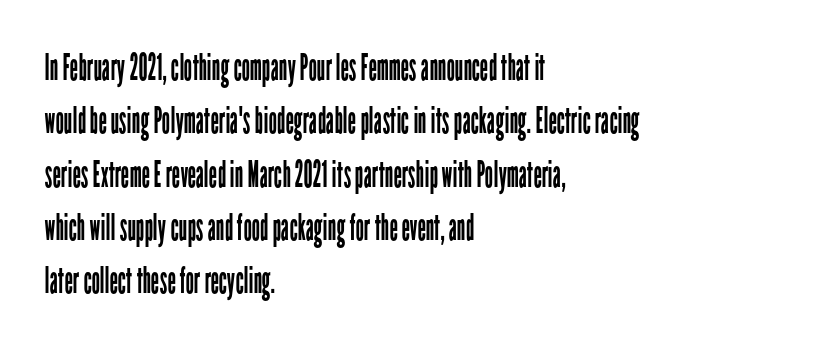
In terms of leading, this rendering sits right in the middle. No extra ink here — the face is not bold. Glance below the letters and you will spot only blank space. The line texture is even and compact thanks to regular tracking. These lines are set flush left with a ragged right edge.
